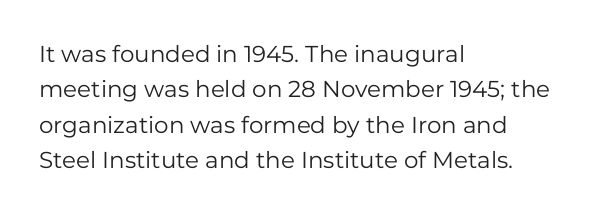
The image shows 23 px text type, upright; set left-aligned, normal line spacing (1.54x), normal letter spacing, not underlined.
